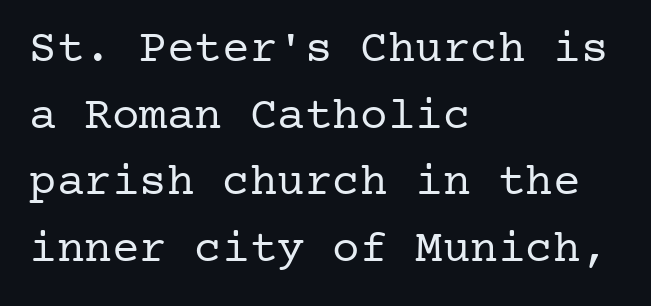
Q: Is the text bold? A: No.
Q: Is the text italic (slanted)? A: No, it is upright.
Q: Is the typeface a serif or a sans-serif typeface? A: Serif.
Q: Is the text underlined? A: No.
Q: How is the paragraph aligned? A: Left-aligned.
Q: Is the spacing between letters normal or unusually wide? A: Normal.
Q: Is the spacing between lines tight, normal or loose? A: Normal.
Q: Width (condensed, normal, or wide)? A: Normal.
Q: Stroke contrast? A: Low.
Q: x-height? A: Medium.
